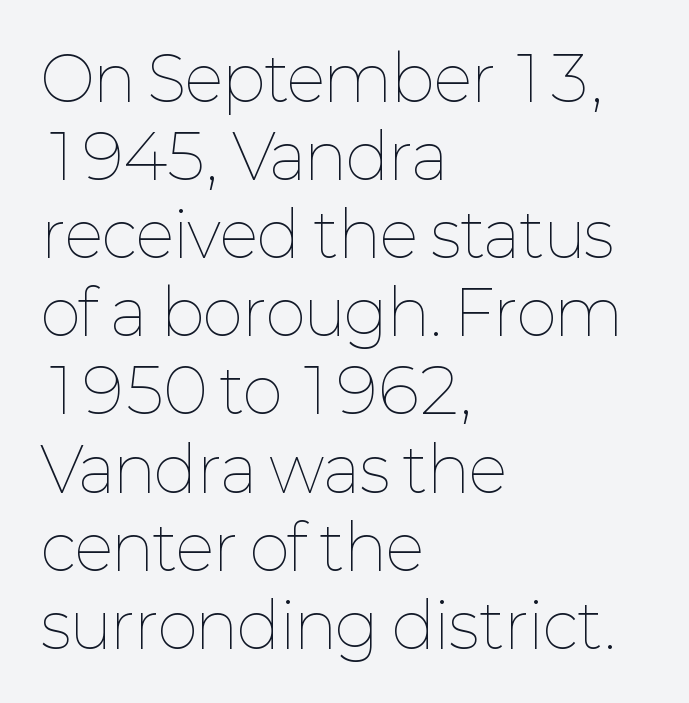
The letters advance in unequal steps, a hallmark of proportional type. Visually the block forms a straight wall on the left and a jagged coastline on the right. Posture: straight, roman, zero tilt. The vertical gap from one line to the next is medium. No word sits above an underline.
